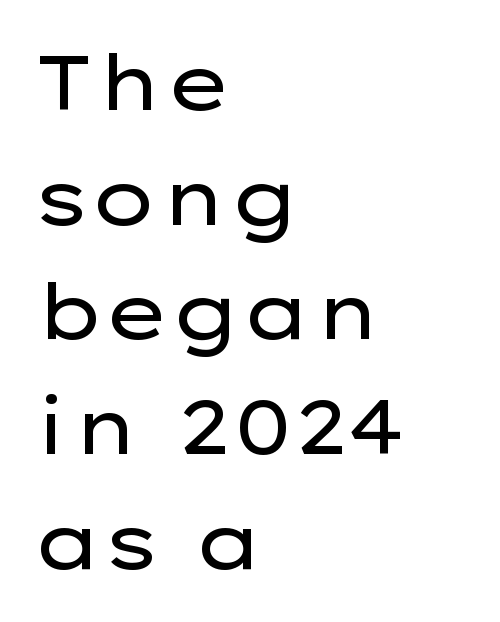
The image shows 77 px regular-weight, wide sans-serif type, upright; set left-aligned, normal line spacing (1.49x), normal letter spacing, not underlined; low stroke contrast and a medium x-height.
